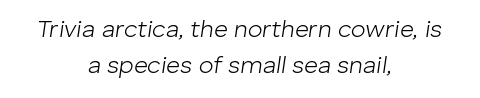
{"italic": "yes", "lean": "right", "slant_degrees": 8, "bold": "no", "underline": "no", "align": "center", "line_spacing": "normal", "line_spacing_ratio": 1.52, "letter_spacing": "normal", "letter_spacing_em": 0.0, "glyph_px": 24}
